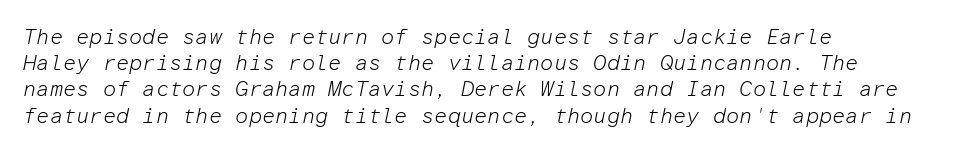
The image shows 21 px text type, italic (leaning right); set left-aligned, normal line spacing (1.25x), normal letter spacing, not underlined.
